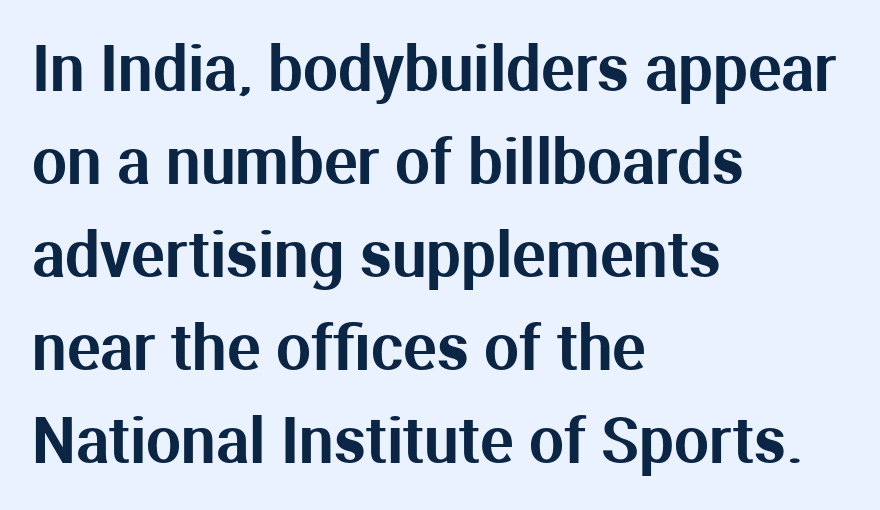
The image shows 62 px sans-serif type, upright; set left-aligned, normal line spacing (1.5x), normal letter spacing, not underlined; medium stroke contrast and a medium x-height.
